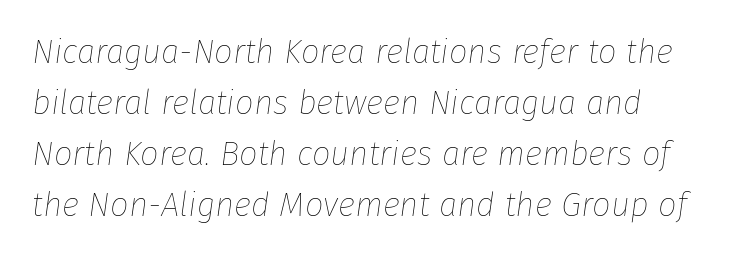
Q: Is the text bold? A: No.
Q: Is the text italic (slanted)? A: Yes, it leans right by about 8 degrees.
Q: Is the text underlined? A: No.
Q: Is the spacing between letters normal or unusually wide? A: Normal.
Q: Is the spacing between lines tight, normal or loose? A: Normal.
Q: Width (condensed, normal, or wide)? A: Normal.
Q: Stroke contrast? A: Low.
Q: x-height? A: Medium.
Q: Monospaced? A: No.
